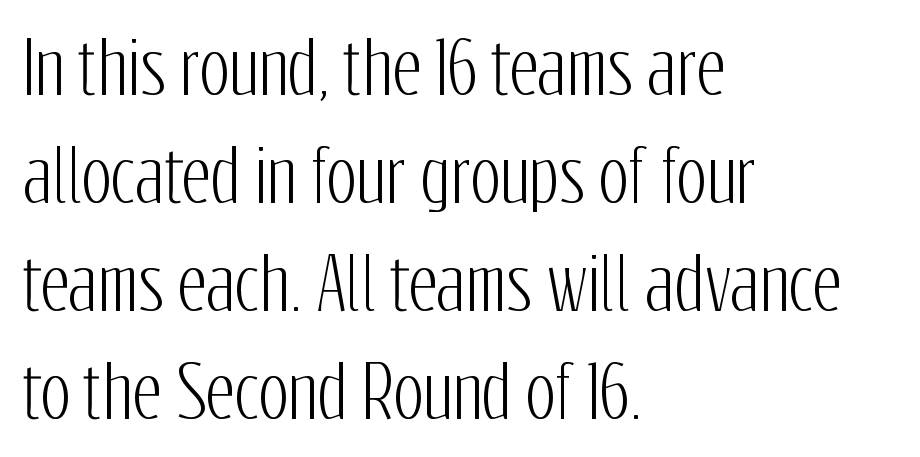
The image shows 71 px condensed sans-serif type, upright; set left-aligned, normal line spacing (1.52x), normal letter spacing, not underlined; low stroke contrast and a medium x-height.
